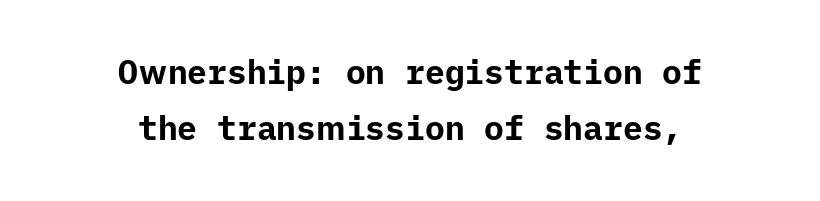
The image shows 33 px bold sans-serif type, upright; set centered, normal line spacing (1.7x), normal letter spacing, not underlined; low stroke contrast and a medium x-height.
